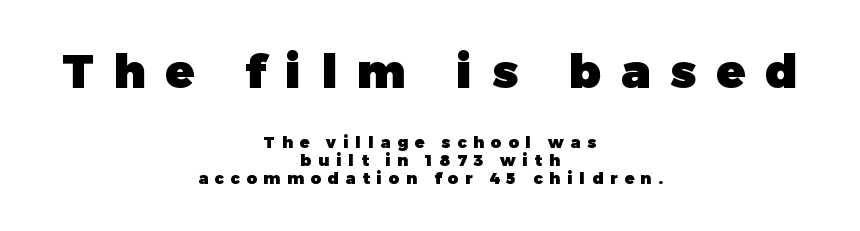
The image shows 47 px heavy sans-serif type, upright; set centered, tight line spacing (1.13x), unusually wide letter spacing (+0.43 em), not underlined; the first (top) block is 2.94x larger; low stroke contrast and a medium x-height.
